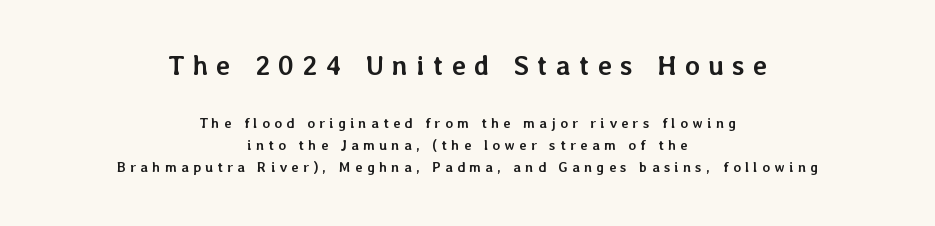
Tracking value appears strongly positive — letters spread wide. This sample keeps an unexceptional amount of space between lines. Does the weight exceed regular? Yes, all the way to bold. Character size in the leading block exceeds that of the trailing block. The strip under each line holds only bare page. Ordinary non-slanted type is in use.
